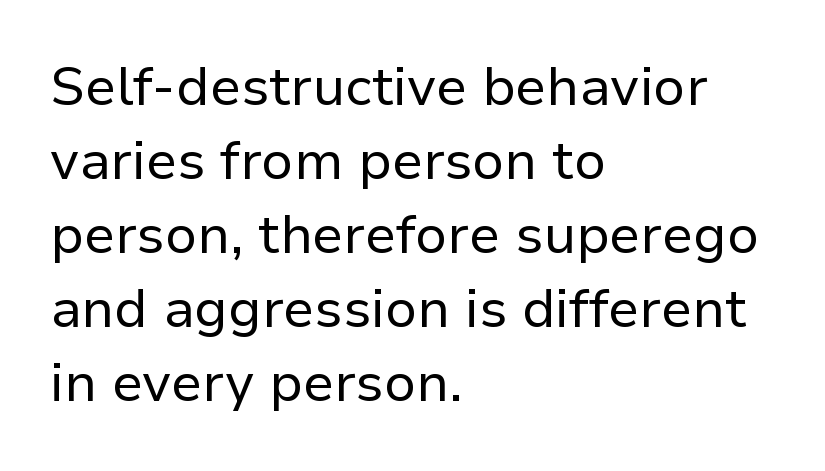
Grotesque or geometric, the face here clearly has no serifs. Vertically, the passage feels balanced, rows spaced as you'd expect. The lettering stays uniformly vertical, giving the passage a roman look. A typesetter would call this proportional, since set widths differ per character. Short note: letters normally spaced.
